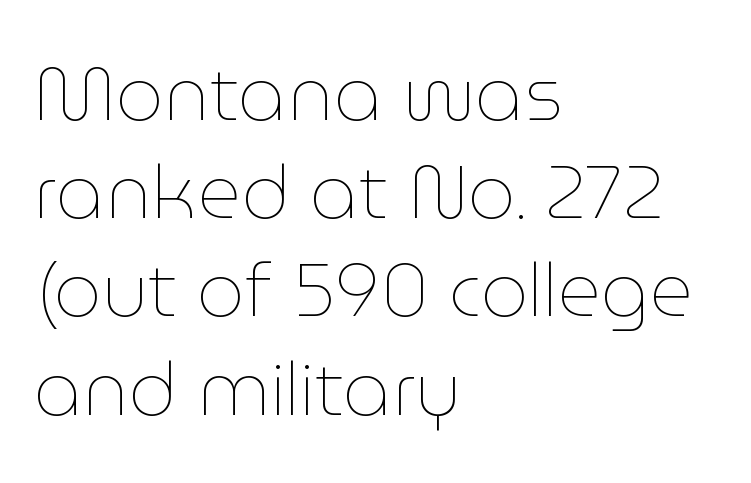
Unmarked baselines from the first word to the last. In CSS terms this would be text-align: left. A typesetter would call this proportional, since set widths differ per character. Weight: not bold — regular or lighter.
